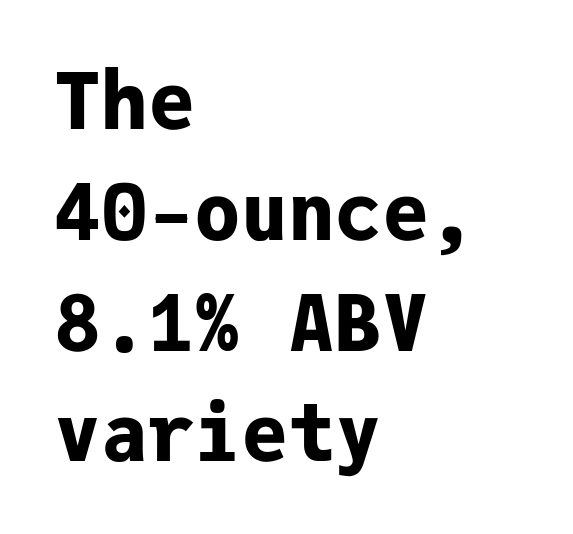
{"serif": "no", "italic": "no", "bold": "yes", "weight": "bold", "width": "normal", "stroke_contrast": "low", "x_height": "medium", "monospaced": "yes", "underline": "no", "align": "left", "line_spacing": "normal", "line_spacing_ratio": 1.42, "letter_spacing": "normal", "letter_spacing_em": 0.0, "glyph_px": 78}
